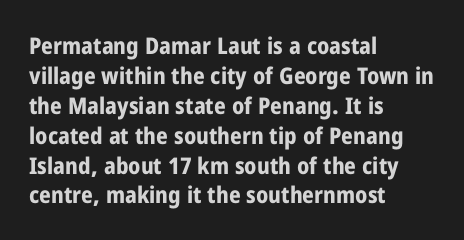
{"italic": "no", "bold": "yes", "underline": "no", "align": "left", "line_spacing": "normal", "line_spacing_ratio": 1.3, "letter_spacing": "normal", "letter_spacing_em": 0.0, "glyph_px": 23}
